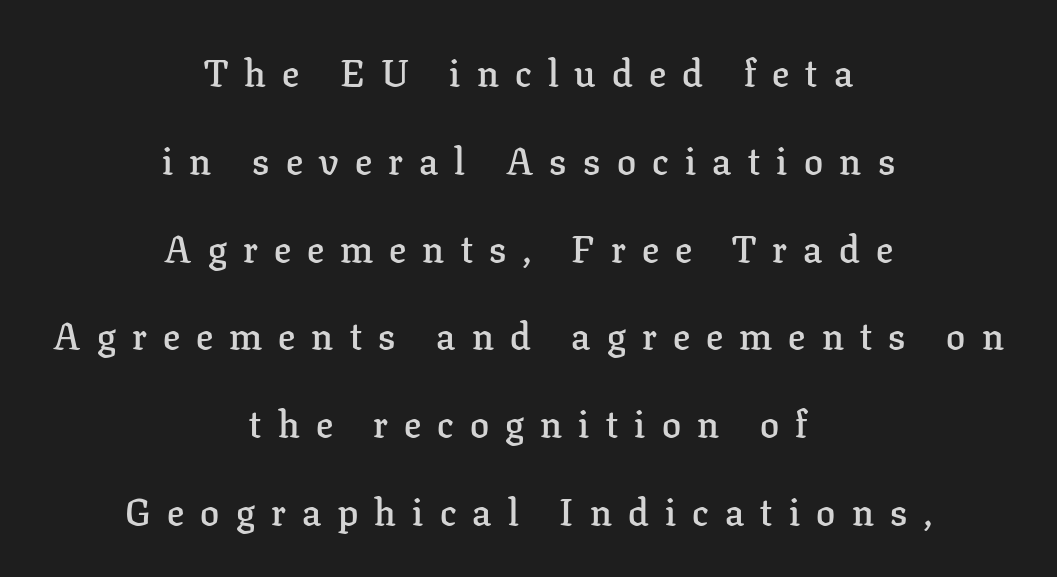
Q: Is the text bold? A: Semi-bold.
Q: Is the text italic (slanted)? A: No, it is upright.
Q: Is the typeface a serif or a sans-serif typeface? A: Serif.
Q: Is the text underlined? A: No.
Q: How is the paragraph aligned? A: Centered.
Q: Is the spacing between letters normal or unusually wide? A: Unusually wide.
Q: Is the spacing between lines tight, normal or loose? A: Loose.
Q: Width (condensed, normal, or wide)? A: Normal.
Q: Stroke contrast? A: Low.
Q: x-height? A: Medium.
Q: Monospaced? A: No.
